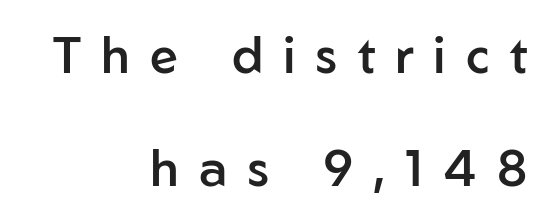
The rendering uses natural spacing where letterforms have individual widths. Does the copy run flush right? Yes — the right margin is perfectly even. Look at the stroke-to-counter ratio: somewhat heavy, a semibold. You can tell from the bare stems that sans-serif type was used. Rendered with straight, roman letterforms.
